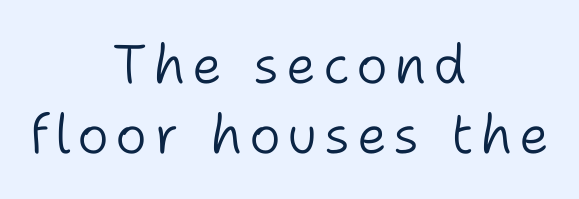
{"serif": "no", "italic": "no", "bold": "no", "weight": "light", "width": "normal", "stroke_contrast": "low", "x_height": "medium", "monospaced": "no", "underline": "no", "align": "center", "line_spacing": "normal", "line_spacing_ratio": 1.3, "glyph_px": 54}
